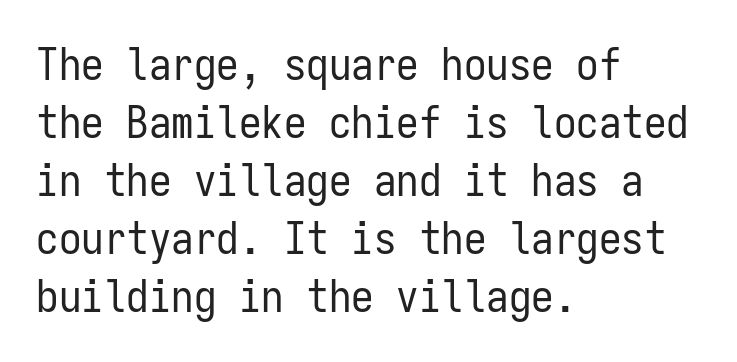
The image shows 45 px regular-weight, condensed sans-serif type, upright, monospaced; set left-aligned, normal line spacing (1.29x), normal letter spacing, not underlined; low stroke contrast and a medium x-height.
